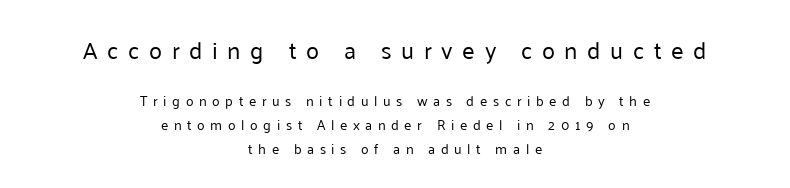
Letter spacing: wide. Stroke mass is kept to a normal reading level or below. Descenders are the only things crossing below the line. Caption: multi-line text, centered on the measure. The letters in the upper block stand taller than those in the block below. The lettering stays uniformly vertical, giving the passage a roman look.
